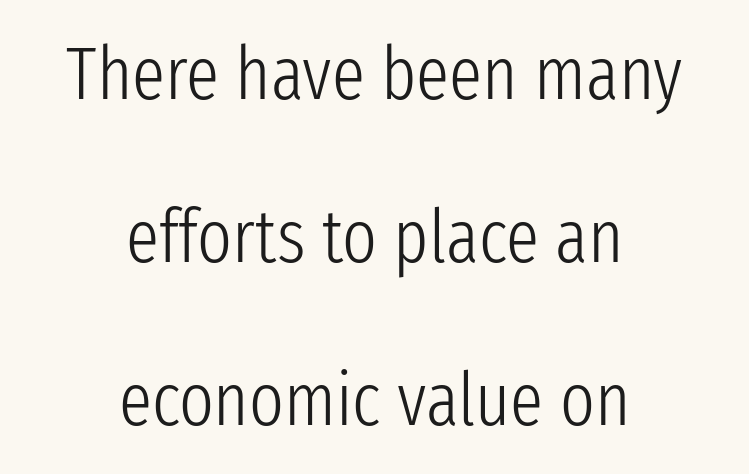
Q: Is the text bold? A: No.
Q: Is the text italic (slanted)? A: No, it is upright.
Q: Is the typeface a serif or a sans-serif typeface? A: Sans-serif.
Q: Is the text underlined? A: No.
Q: How is the paragraph aligned? A: Centered.
Q: Is the spacing between letters normal or unusually wide? A: Normal.
Q: Is the spacing between lines tight, normal or loose? A: Loose.
Q: Width (condensed, normal, or wide)? A: Condensed.
Q: Stroke contrast? A: Low.
Q: x-height? A: Medium.
Q: Monospaced? A: No.
